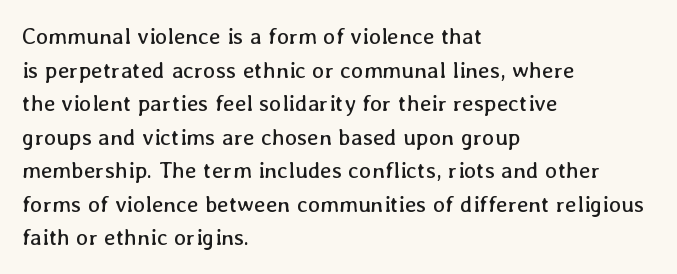
{"italic": "no", "bold": "no", "underline": "no", "align": "left", "line_spacing": "normal", "line_spacing_ratio": 1.46, "letter_spacing": "normal", "letter_spacing_em": 0.0, "glyph_px": 23}
